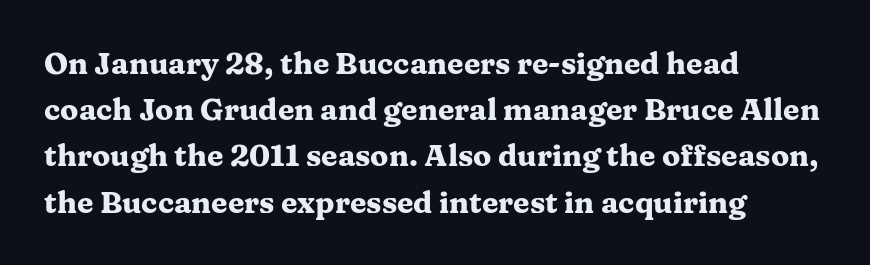
{"serif": "yes", "italic": "no", "bold": "yes", "weight": "heavy", "width": "wide", "stroke_contrast": "medium", "x_height": "medium", "monospaced": "no", "underline": "no", "align": "left", "line_spacing": "normal", "line_spacing_ratio": 1.54, "letter_spacing": "normal", "letter_spacing_em": 0.0, "glyph_px": 30}
